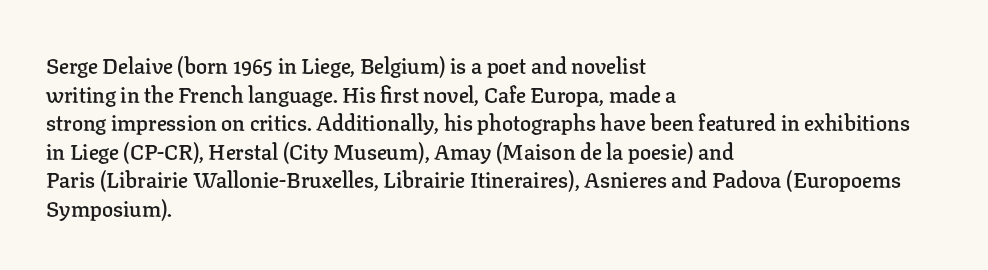
{"italic": "no", "bold": "semi", "underline": "no", "align": "left", "line_spacing": "normal", "line_spacing_ratio": 1.3, "letter_spacing": "normal", "letter_spacing_em": 0.0, "glyph_px": 22}
